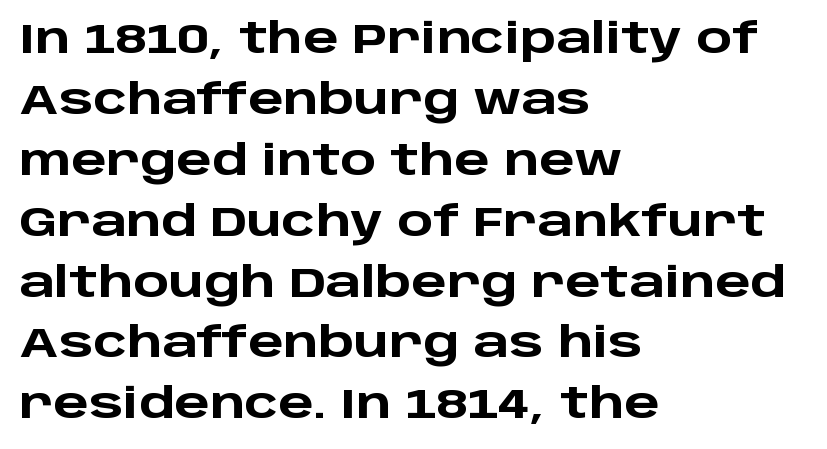
Q: Is the text bold? A: Yes.
Q: Is the text italic (slanted)? A: No, it is upright.
Q: Is the typeface a serif or a sans-serif typeface? A: Sans-serif.
Q: Is the text underlined? A: No.
Q: How is the paragraph aligned? A: Left-aligned.
Q: Is the spacing between letters normal or unusually wide? A: Normal.
Q: Is the spacing between lines tight, normal or loose? A: Normal.
Q: Width (condensed, normal, or wide)? A: Wide.
Q: Stroke contrast? A: Low.
Q: x-height? A: Large.
Q: Monospaced? A: No.
